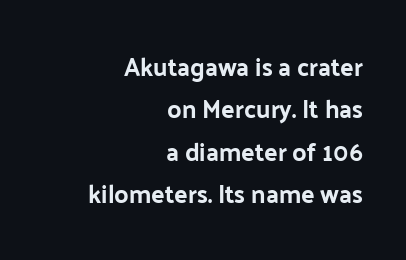
Leading: standard. Each row of text sits above clean, open space. The typesetter chose a ragged-left arrangement here. The letters sit at their default tracking, neither squeezed nor spread.
